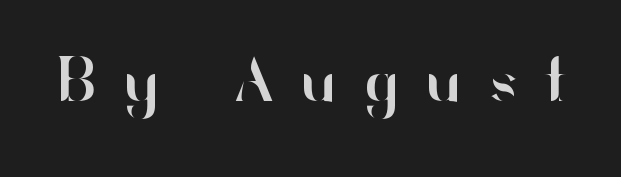
The image shows 63 px sans-serif type, upright; set unusually wide letter spacing (+0.43 em), not underlined; high stroke contrast and a small x-height.
